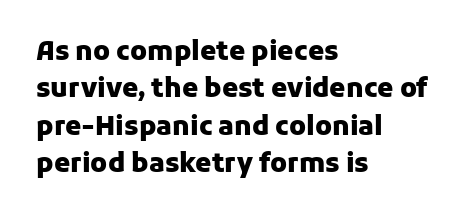
Q: Is the text bold? A: Yes.
Q: Is the text italic (slanted)? A: No, it is upright.
Q: Is the text underlined? A: No.
Q: How is the paragraph aligned? A: Left-aligned.
Q: Is the spacing between letters normal or unusually wide? A: Normal.
Q: Is the spacing between lines tight, normal or loose? A: Normal.
